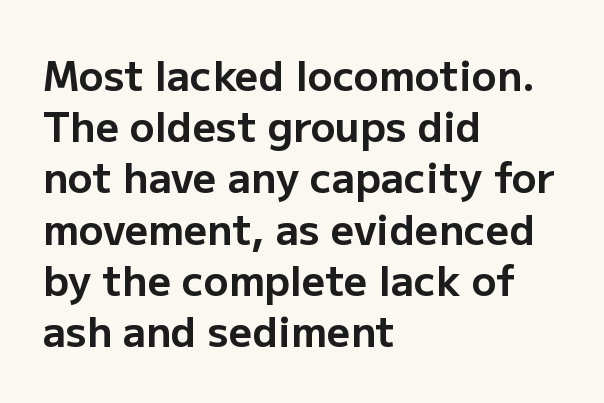
The image shows 41 px bold sans-serif type, upright; set left-aligned, normal line spacing (1.25x), normal letter spacing, not underlined; low stroke contrast and a medium x-height.
